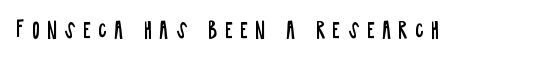
No heavy texture on the line: the type isn't bold. Underlining? Definitely not there. You can tell it's not italic because the verticals are truly vertical. Look at the tracking — it's clearly loosened, letters drifting apart.
